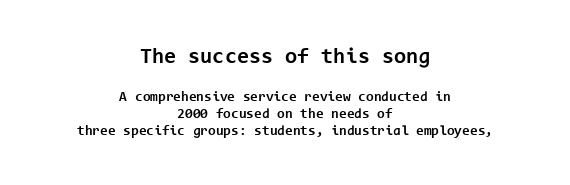
The strokes are fattened all the way to bold. The gaps between neighbouring characters are ordinary and unremarkable. This is roman type, the default non-slanted kind. This rendering features lettering with no underline. Typeset on center — no edge is straight. The upper block of text is set noticeably larger than the block beneath it.
